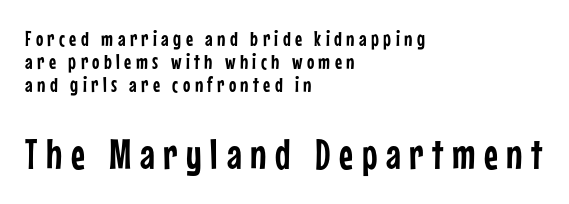
One glance says dense: line gaps are narrower than usual. Is the block centered? No — it sits flush against the left margin. The specimen omits any rule beneath the text block's lines. Every character sits straight up, as roman type does. The face used here appears at its bigger size in the lower chunk.
